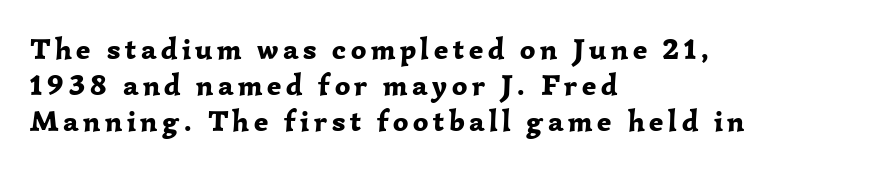
Q: Is the text bold? A: Yes.
Q: Is the text italic (slanted)? A: No, it is upright.
Q: Is the typeface a serif or a sans-serif typeface? A: Serif.
Q: Is the text underlined? A: No.
Q: How is the paragraph aligned? A: Left-aligned.
Q: Width (condensed, normal, or wide)? A: Normal.
Q: Stroke contrast? A: Low.
Q: x-height? A: Medium.
Q: Monospaced? A: No.
